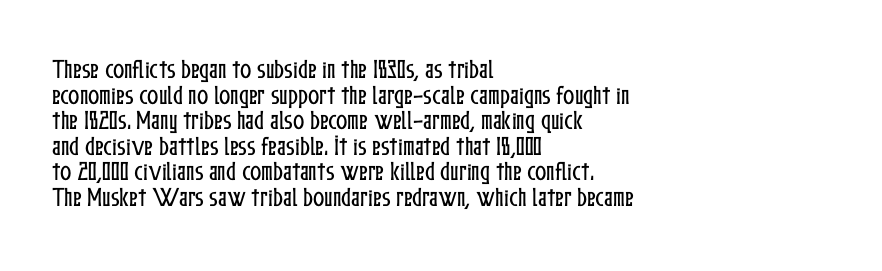
{"italic": "no", "underline": "no", "align": "left", "line_spacing_ratio": 1.22, "letter_spacing": "normal", "letter_spacing_em": 0.0, "glyph_px": 21}
